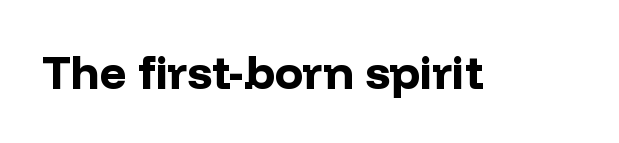
The image shows 47 px bold sans-serif type, upright; set normal letter spacing, not underlined; low stroke contrast and a medium x-height.
